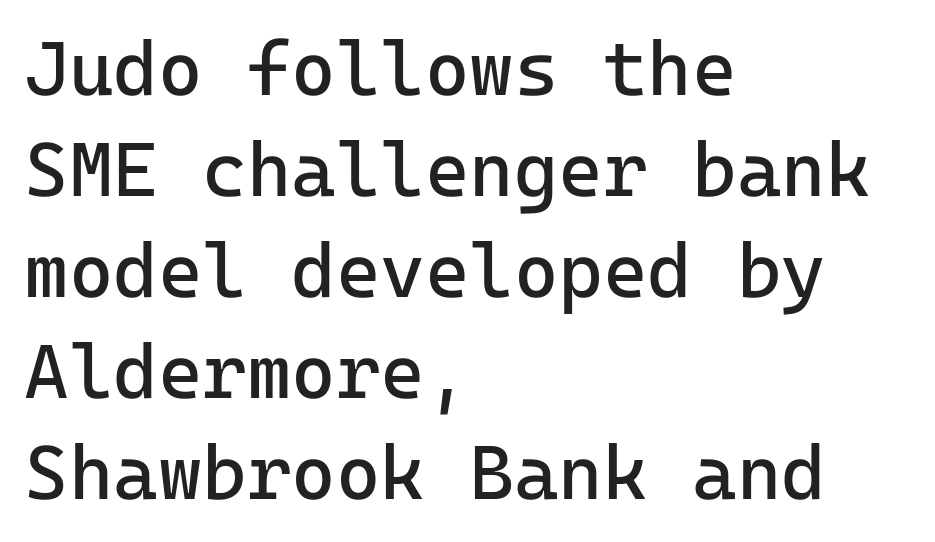
The cut favours lightness, reaching ordinary text weight at its darkest. Caption: standard tracking, unaltered. The paragraph has a hard left edge and a soft right edge. The letters carry no serifs — their stems end cleanly without finishing strokes.
